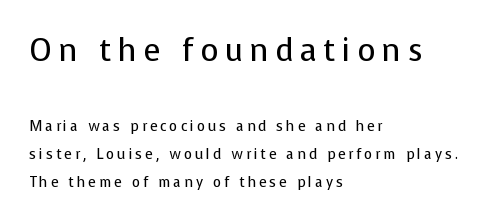
The image shows 31 px regular-weight sans-serif type, upright; set left-aligned, loose line spacing (2.0x), unusually wide letter spacing (+0.21 em), not underlined; the first (top) block is 2.21x larger; low stroke contrast and a medium x-height.
